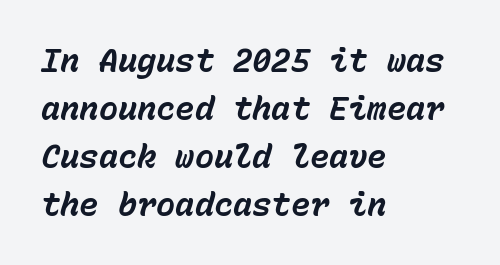
{"italic": "yes", "lean": "right", "slant_degrees": 15, "bold": "yes", "weight": "bold", "width": "normal", "stroke_contrast": "low", "x_height": "medium", "monospaced": "yes", "underline": "no", "align": "left", "line_spacing": "normal", "line_spacing_ratio": 1.5, "letter_spacing": "normal", "letter_spacing_em": 0.0, "glyph_px": 32}
